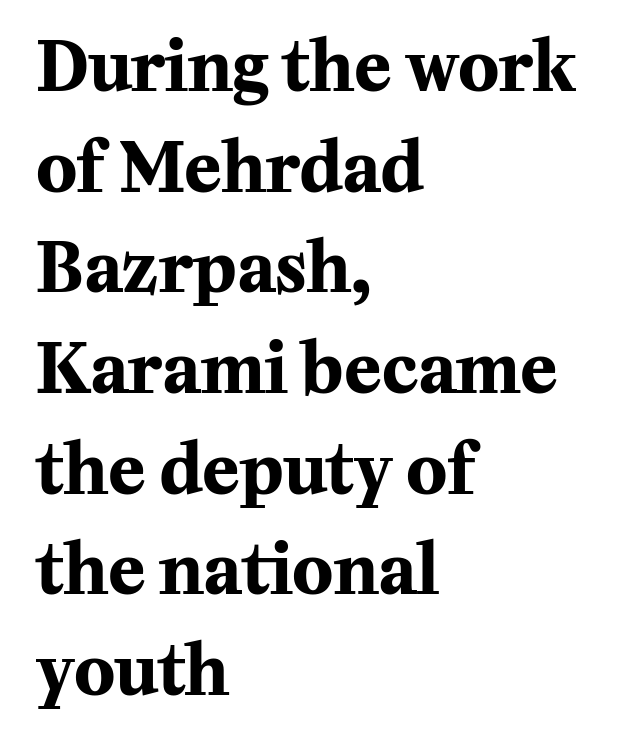
Q: Is the text bold? A: Yes.
Q: Is the text italic (slanted)? A: No, it is upright.
Q: Is the typeface a serif or a sans-serif typeface? A: Serif.
Q: Is the text underlined? A: No.
Q: How is the paragraph aligned? A: Left-aligned.
Q: Is the spacing between letters normal or unusually wide? A: Normal.
Q: Is the spacing between lines tight, normal or loose? A: Normal.
Q: Width (condensed, normal, or wide)? A: Normal.
Q: Stroke contrast? A: Medium.
Q: x-height? A: Medium.
Q: Monospaced? A: No.
